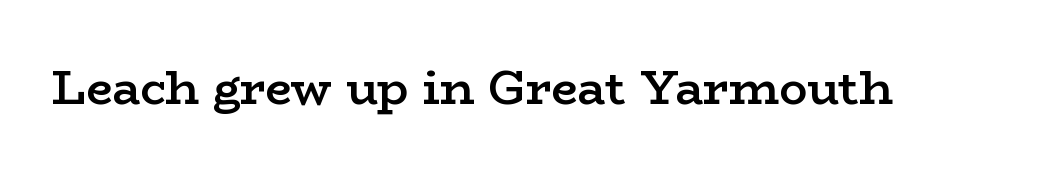
Descenders hang freely into open space. Does the lettering tilt? It doesn't — this is upright. Looks like regular typesetting: each glyph gets only the width it needs. Between one letter and the next there's only the usual sliver of space. Bold? Not quite — semibold, heavier than regular but stopping short.
